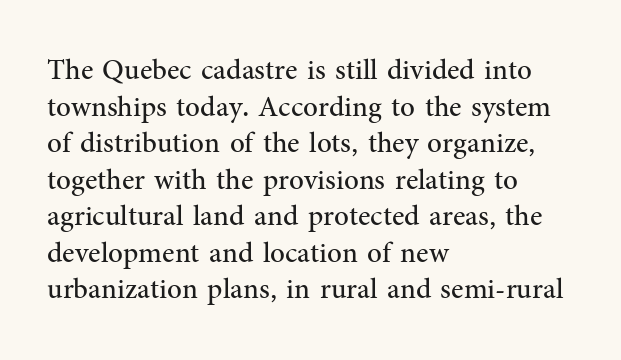
{"serif": "yes", "italic": "no", "bold": "no", "weight": "regular", "width": "normal", "stroke_contrast": "medium", "x_height": "medium", "monospaced": "no", "underline": "no", "align": "left", "line_spacing": "normal", "line_spacing_ratio": 1.26, "letter_spacing": "normal", "letter_spacing_em": 0.0, "glyph_px": 29}
